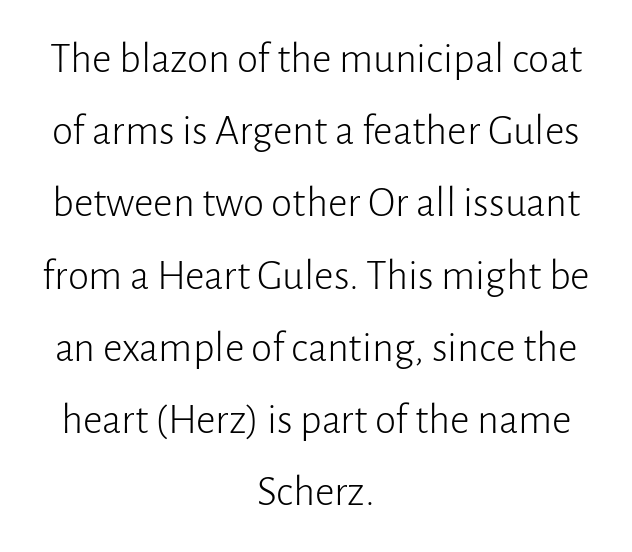
Q: Is the text bold? A: No.
Q: Is the text italic (slanted)? A: No, it is upright.
Q: Is the typeface a serif or a sans-serif typeface? A: Sans-serif.
Q: Is the text underlined? A: No.
Q: How is the paragraph aligned? A: Centered.
Q: Is the spacing between letters normal or unusually wide? A: Normal.
Q: Is the spacing between lines tight, normal or loose? A: Normal.
Q: Width (condensed, normal, or wide)? A: Normal.
Q: Stroke contrast? A: Low.
Q: x-height? A: Medium.
Q: Monospaced? A: No.
